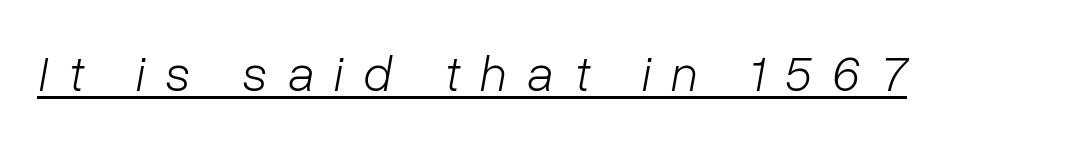
Here the designer chose a conventional face with non-uniform glyph widths. This reads as an unemphasized weight, regular at the heaviest. This is underlined copy, the kind a proofreader might mark for attention. Here the glyphs are tracked loosely, breaking word shapes into spaced letters. This is oblique type, the kind used for emphasis or titles.
